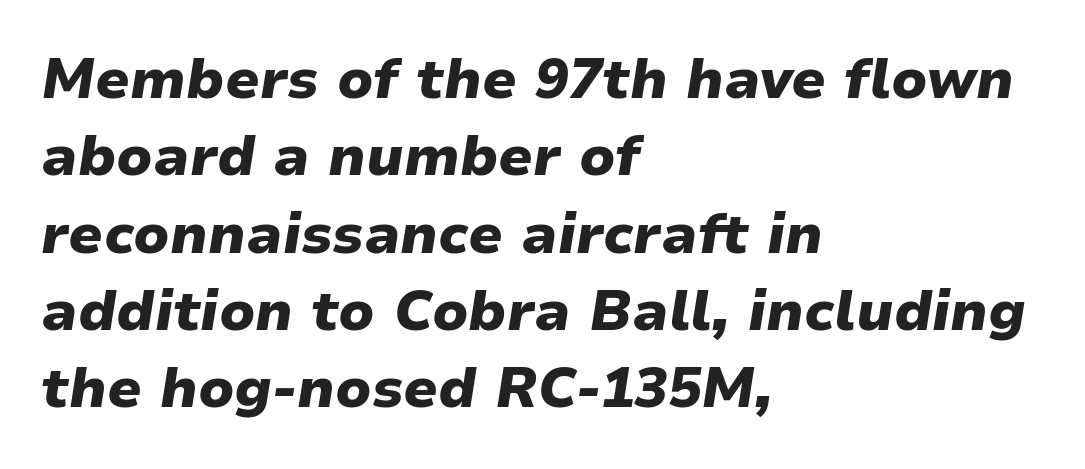
The image shows 56 px heavy type, italic (leaning right); set left-aligned, normal line spacing (1.38x), normal letter spacing, not underlined; low stroke contrast and a medium x-height.
